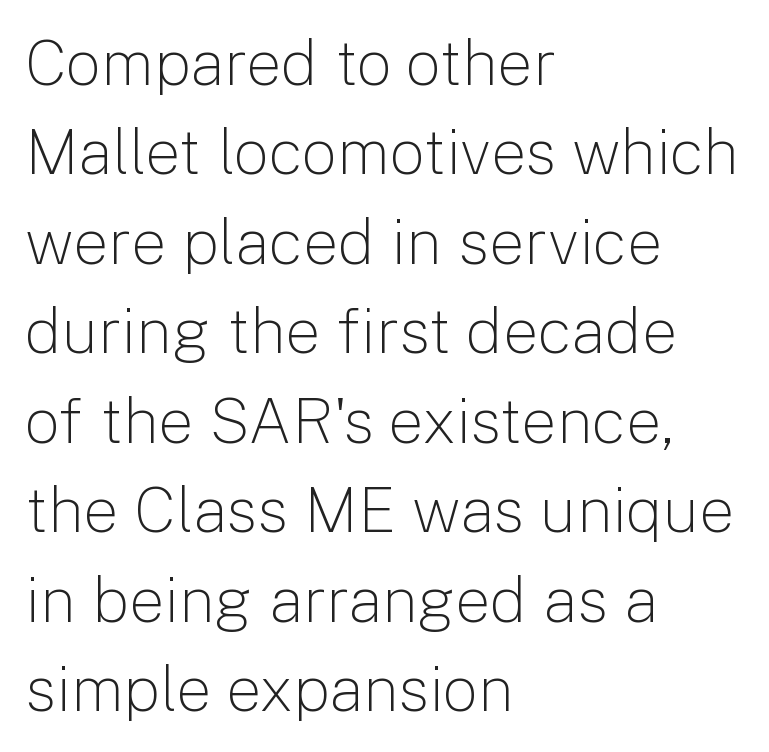
The image shows 63 px light sans-serif type, upright; set left-aligned, normal line spacing (1.42x), normal letter spacing, not underlined; low stroke contrast and a medium x-height.
